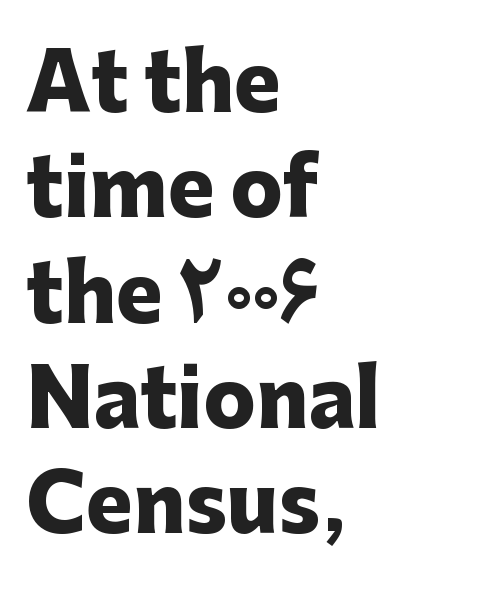
Q: Is the text bold? A: Yes.
Q: Is the text italic (slanted)? A: No, it is upright.
Q: Is the typeface a serif or a sans-serif typeface? A: Sans-serif.
Q: Is the text underlined? A: No.
Q: How is the paragraph aligned? A: Left-aligned.
Q: Is the spacing between letters normal or unusually wide? A: Normal.
Q: Is the spacing between lines tight, normal or loose? A: Normal.
Q: Width (condensed, normal, or wide)? A: Normal.
Q: Stroke contrast? A: Low.
Q: x-height? A: Medium.
Q: Monospaced? A: No.
